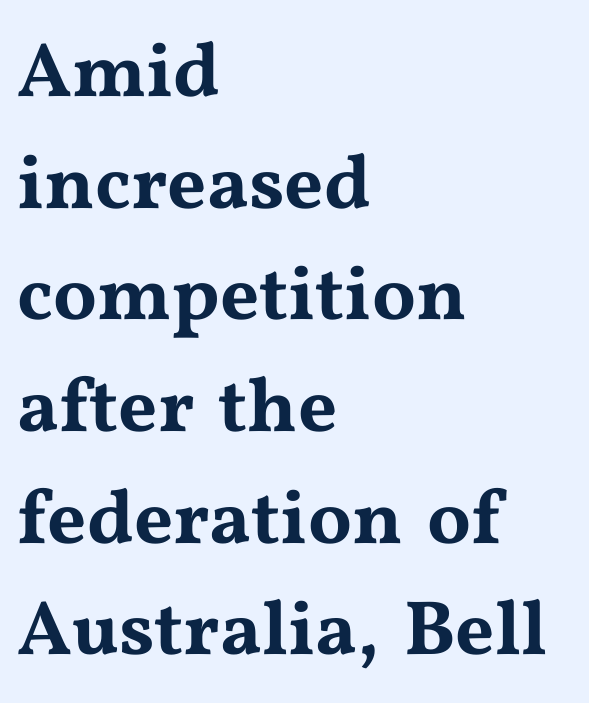
Do the characters align in a grid? No, the font is proportional. The horizontal fit of the characters is conventional and even. Style check: upright. Only glyphs here, with clear space below each row. A serif font was chosen for this passage.
